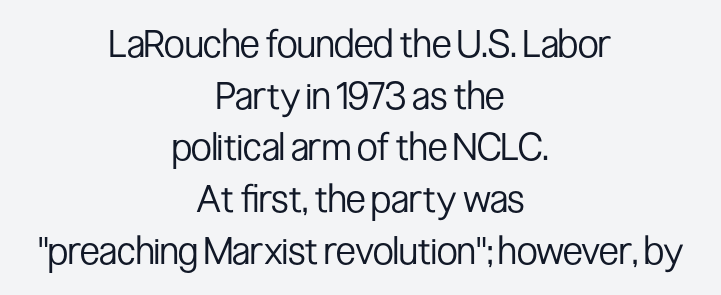
{"serif": "no", "italic": "no", "bold": "no", "weight": "regular", "width": "condensed", "stroke_contrast": "low", "x_height": "medium", "monospaced": "no", "underline": "no", "align": "center", "line_spacing": "normal", "line_spacing_ratio": 1.36, "letter_spacing": "normal", "letter_spacing_em": 0.0, "glyph_px": 38}
